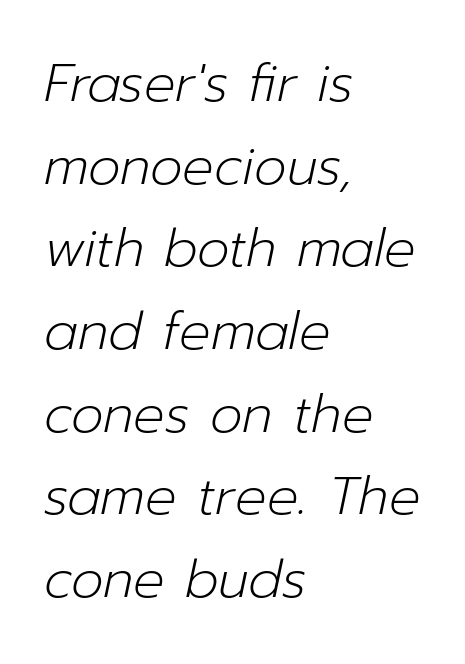
Q: Is the text bold? A: No.
Q: Is the text italic (slanted)? A: Yes, it leans right by about 12 degrees.
Q: Is the text underlined? A: No.
Q: How is the paragraph aligned? A: Left-aligned.
Q: Is the spacing between letters normal or unusually wide? A: Normal.
Q: Is the spacing between lines tight, normal or loose? A: Normal.
Q: Width (condensed, normal, or wide)? A: Normal.
Q: Stroke contrast? A: Low.
Q: x-height? A: Medium.
Q: Monospaced? A: No.
